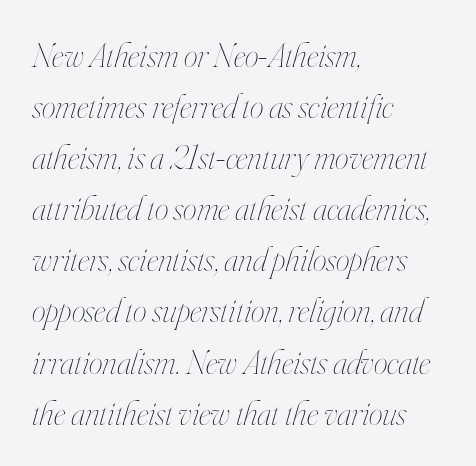
Spacing verdict: proportional, widths tailored to each character. This sample uses an oblique cut, with every glyph tilted off the vertical. The baseline area is clear. Look at the tracking — it's just the regular setting, nothing added. The passage shown stacks its lines at a standard gap.
